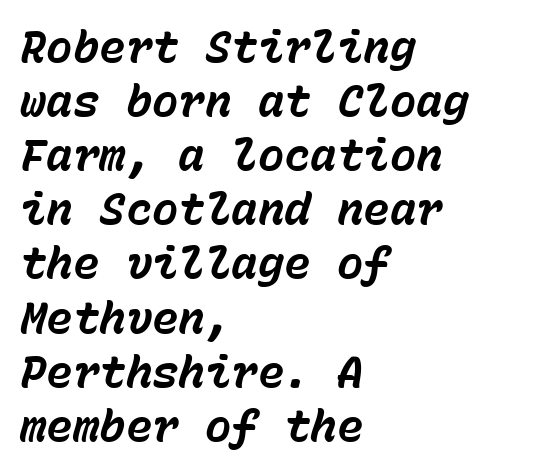
{"italic": "yes", "lean": "right", "slant_degrees": 15, "bold": "yes", "weight": "bold", "width": "normal", "stroke_contrast": "low", "x_height": "medium", "monospaced": "yes", "underline": "no", "align": "left", "line_spacing_ratio": 1.23, "letter_spacing": "normal", "letter_spacing_em": 0.0, "glyph_px": 44}
